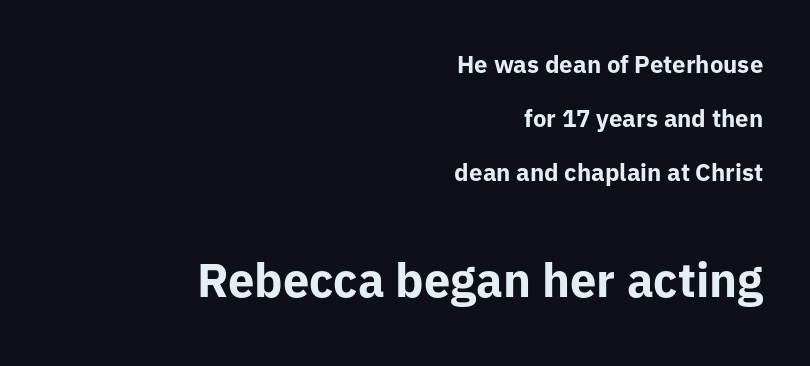
The image shows 47 px bold sans-serif type, upright; set right-aligned, loose line spacing (2.24x), normal letter spacing, not underlined; the second (bottom) block is 1.96x larger; low stroke contrast and a medium x-height.
